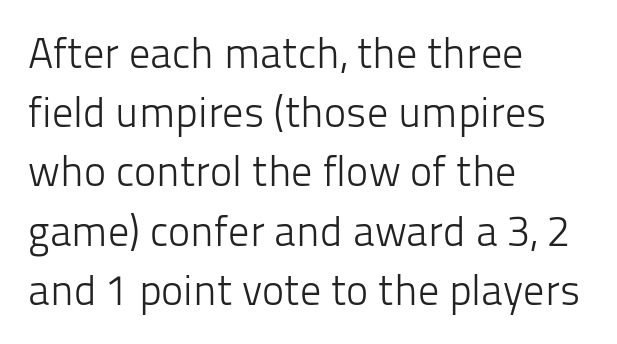
These lines are composed in type without serifs. Bare-footed words on every line. This sample has the flowing, uneven cadence of proportional lettering. The passage shown is not bold in any degree. No extra tracking has been applied to these lines. The text block is weighted toward the left margin, trailing off unevenly rightward.
